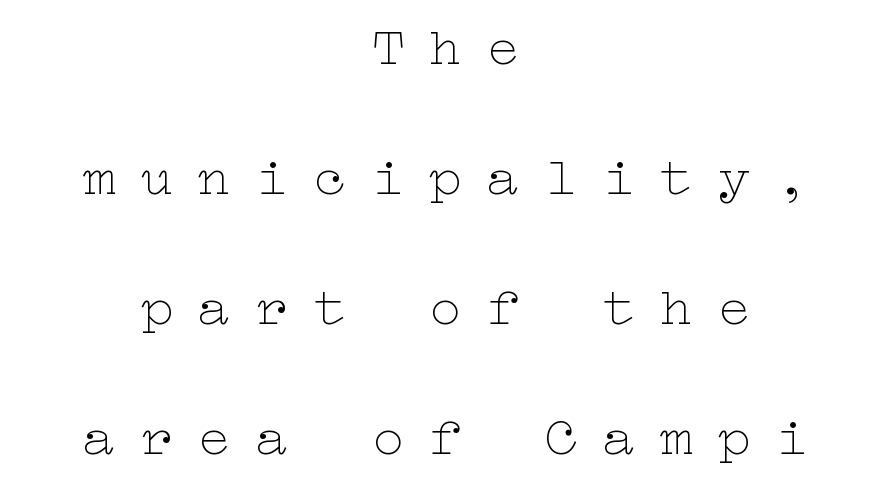
Q: Is the text bold? A: No.
Q: Is the text italic (slanted)? A: No, it is upright.
Q: Is the text underlined? A: No.
Q: How is the paragraph aligned? A: Centered.
Q: Is the spacing between letters normal or unusually wide? A: Unusually wide.
Q: Is the spacing between lines tight, normal or loose? A: Loose.
Q: Width (condensed, normal, or wide)? A: Wide.
Q: Stroke contrast? A: Low.
Q: x-height? A: Medium.
